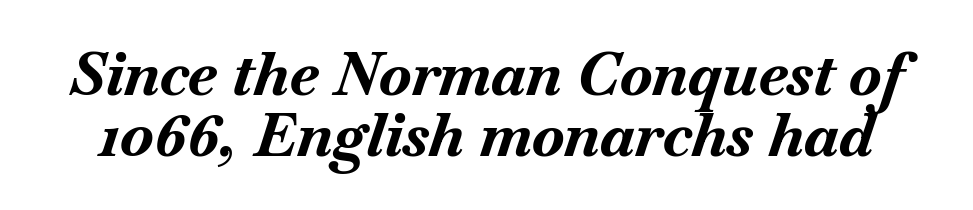
The letters sit at their default tracking, neither squeezed nor spread. Strong, thick strokes mark this as bold type. Character widths vary here, with narrow letters taking less room than wide ones. Yep, that's italic — everything's leaning.
